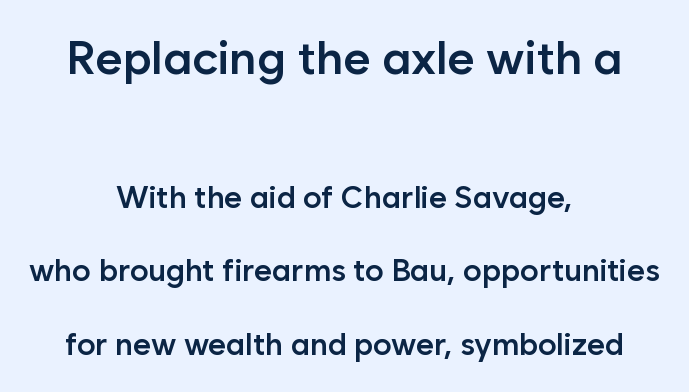
Tall strokes in this sample are plumb rather than angled. Each letter keeps its own natural width here, so spacing adapts to shape. Between one letter and the next there's only the usual sliver of space. The rendering shrinks the type as you move from the upper chunk to the lower. Observe the absence of serifs on each vertical stroke in this sample.
